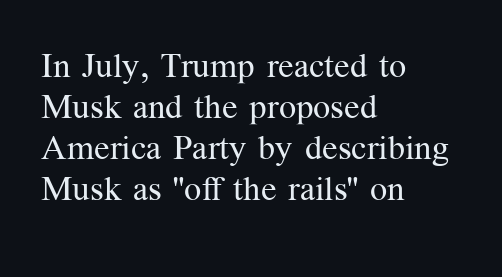
This sample uses a serif face. Which margin do the lines hug? The left one — the right edge is uneven. You could not count columns in this text — the font is proportionally spaced. Default kerning and tracking; the words read as compact shapes.
